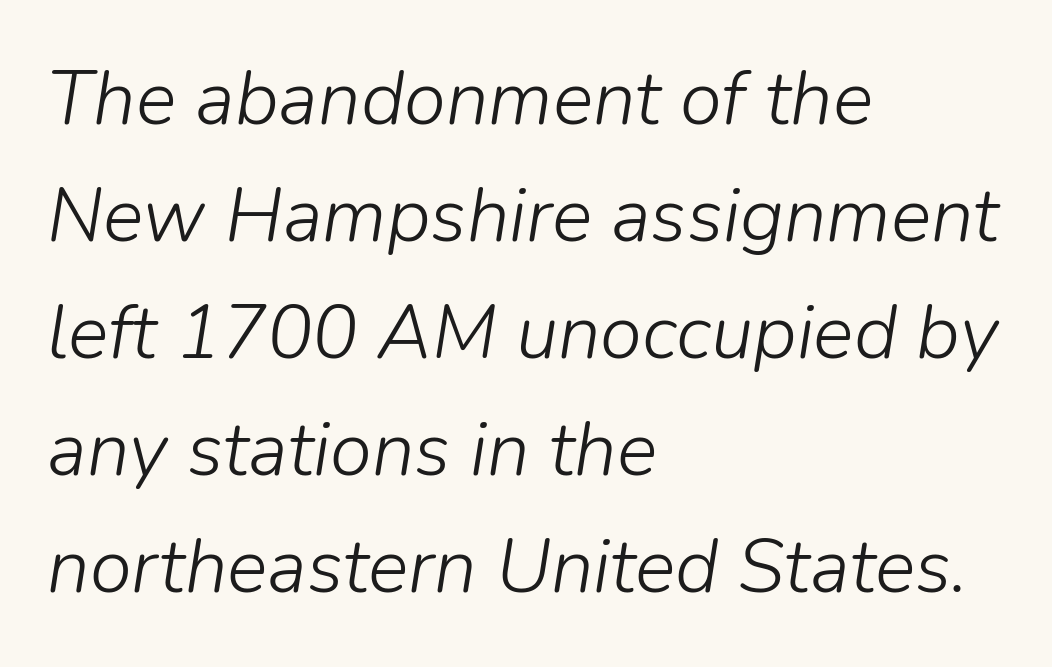
Proportional: the letters do not fall into vertical columns. Words appear dense and cohesive because spacing is normal. This rendering features lettering with no underline. On a weight scale, this lands at 450 or below.
